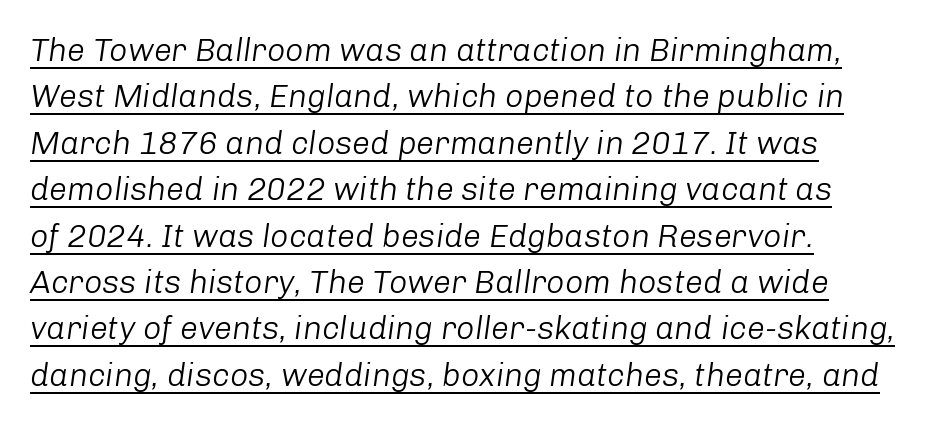
The face used here is proportionally spaced, like ordinary book or web type. Quick note: underline on. This is oblique type, the kind used for emphasis or titles. The rag falls on the right side of this text block.
